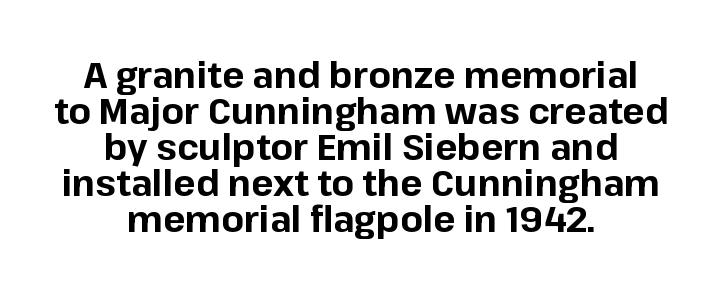
The image shows 37 px bold sans-serif type, upright; set centered, tight line spacing (0.97x), normal letter spacing, not underlined; low stroke contrast and a medium x-height.
